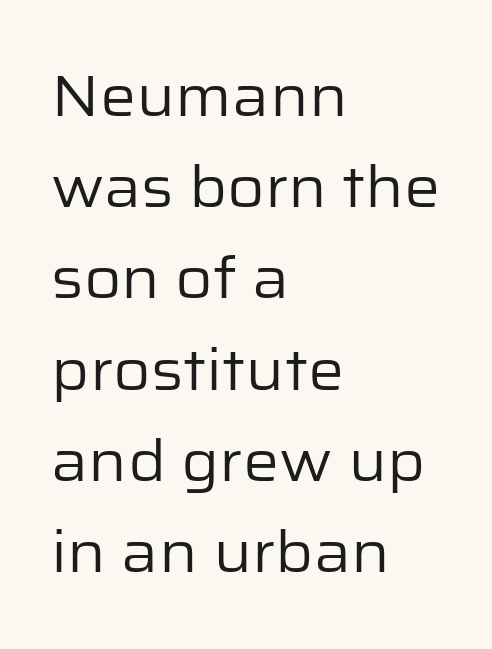
The image shows 57 px regular-weight sans-serif type, upright; set left-aligned, normal line spacing (1.6x), normal letter spacing, not underlined; low stroke contrast and a medium x-height.
